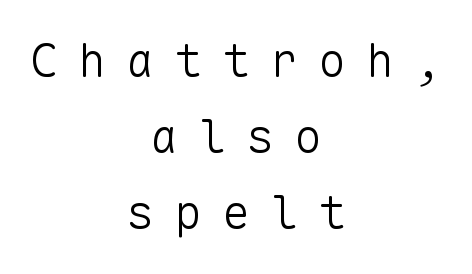
Q: Is the text bold? A: No.
Q: Is the text italic (slanted)? A: No, it is upright.
Q: Is the typeface a serif or a sans-serif typeface? A: Sans-serif.
Q: Is the text underlined? A: No.
Q: How is the paragraph aligned? A: Centered.
Q: Is the spacing between letters normal or unusually wide? A: Unusually wide.
Q: Is the spacing between lines tight, normal or loose? A: Normal.
Q: Width (condensed, normal, or wide)? A: Normal.
Q: Stroke contrast? A: Low.
Q: x-height? A: Medium.
Q: Monospaced? A: Yes.
